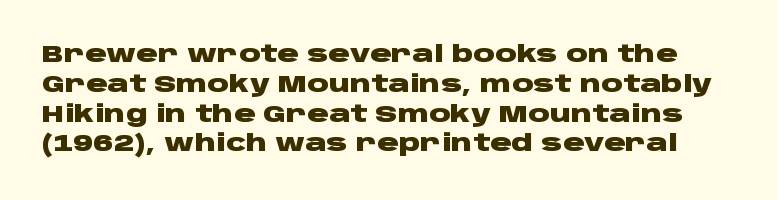
{"italic": "no", "bold": "yes", "underline": "no", "line_spacing_ratio": 1.24, "letter_spacing": "normal", "letter_spacing_em": 0.0, "glyph_px": 24}
